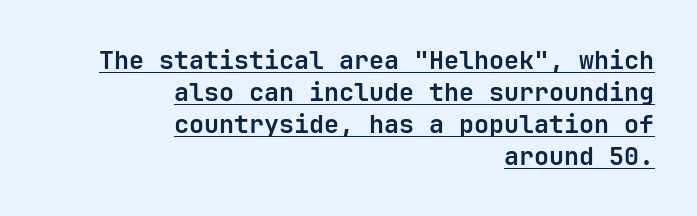
Q: Is the text bold? A: Yes.
Q: Is the text italic (slanted)? A: No, it is upright.
Q: Is the text underlined? A: Yes.
Q: How is the paragraph aligned? A: Right-aligned.
Q: Is the spacing between letters normal or unusually wide? A: Normal.
Q: Is the spacing between lines tight, normal or loose? A: Normal.
